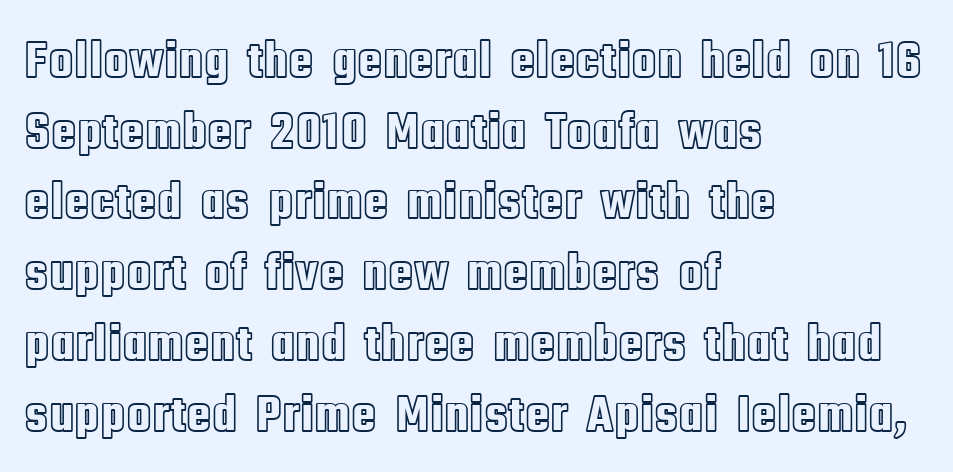
{"italic": "no", "width": "condensed", "x_height": "large", "monospaced": "no", "underline": "no", "align": "left", "line_spacing": "normal", "line_spacing_ratio": 1.36, "letter_spacing": "normal", "letter_spacing_em": 0.0, "glyph_px": 52}
